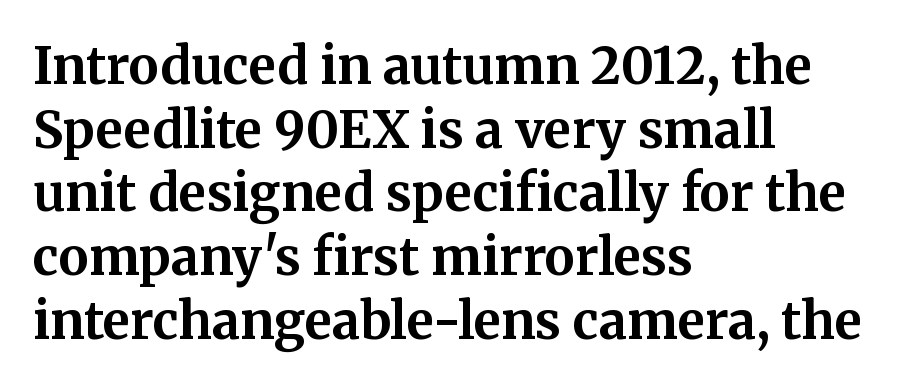
The passage shown is emphatically bold. Leading matches the norm, producing a regular column. If you drew a line through each stem, it would be perfectly vertical. Tracking value appears to be zero — textbook default spacing. The setting favours the left margin, as ordinary paragraphs usually do.
